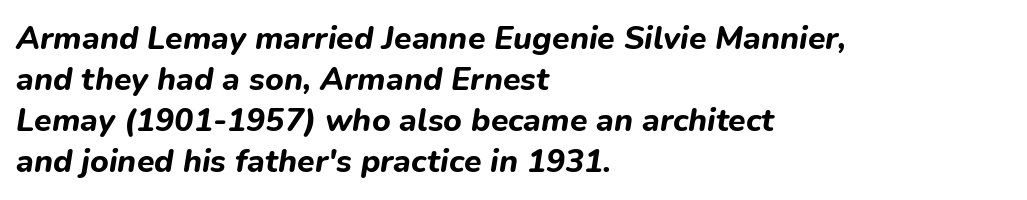
The image shows 32 px bold type, italic (leaning right); set left-aligned, normal line spacing (1.28x), normal letter spacing, not underlined; low stroke contrast and a medium x-height.
